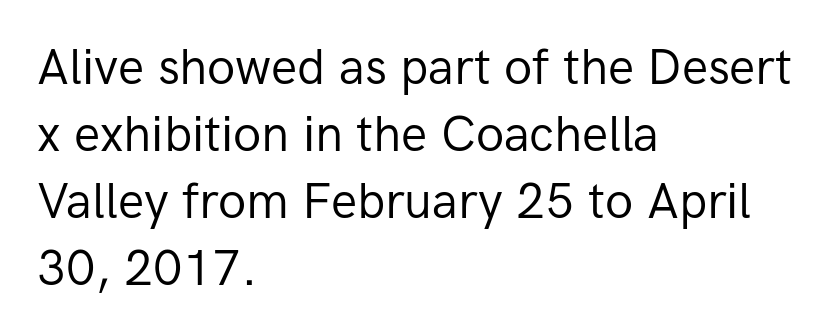
{"serif": "no", "italic": "no", "bold": "no", "weight": "regular", "width": "normal", "stroke_contrast": "low", "x_height": "medium", "monospaced": "no", "underline": "no", "align": "left", "line_spacing": "normal", "line_spacing_ratio": 1.37, "letter_spacing": "normal", "letter_spacing_em": 0.0, "glyph_px": 49}
